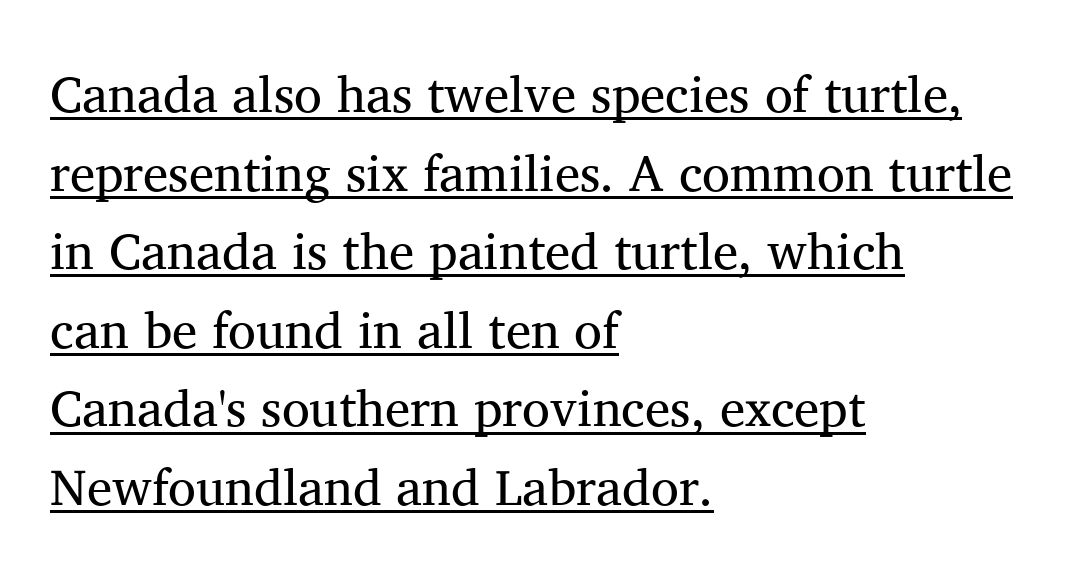
{"serif": "yes", "italic": "no", "bold": "no", "weight": "regular", "width": "normal", "stroke_contrast": "medium", "x_height": "medium", "monospaced": "no", "underline": "yes", "align": "left", "line_spacing": "normal", "line_spacing_ratio": 1.54, "letter_spacing": "normal", "letter_spacing_em": 0.0, "glyph_px": 51}
